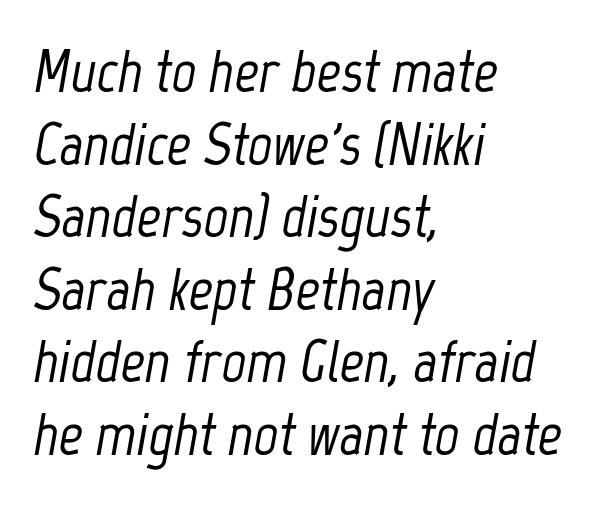
The image shows 60 px condensed type, italic (leaning right); set left-aligned, line spacing 1.21x, normal letter spacing, not underlined; low stroke contrast and a medium x-height.
